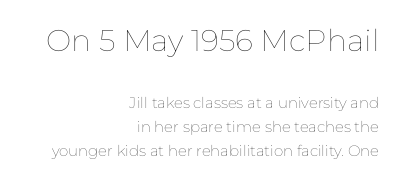
Each row of text sits above clean, open space. Notice how the stems are strictly vertical — no italics here. Is the stroke heavy? The answer is a plain regular-or-lighter. The rendering shrinks the type as you move from the upper chunk to the lower. These lines are rendered in a variable-pitch font. One glance says typical: line gaps are just what's usual.
